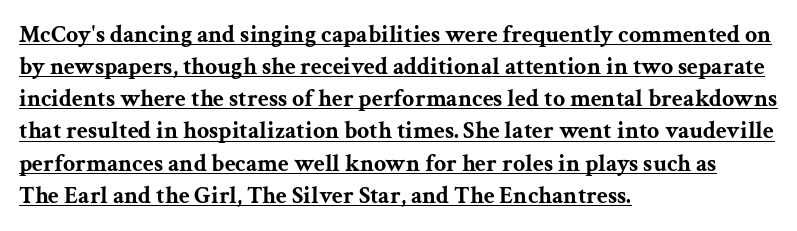
Q: Is the text bold? A: Yes.
Q: Is the text italic (slanted)? A: No, it is upright.
Q: Is the text underlined? A: Yes.
Q: How is the paragraph aligned? A: Left-aligned.
Q: Is the spacing between letters normal or unusually wide? A: Normal.
Q: Is the spacing between lines tight, normal or loose? A: Normal.
